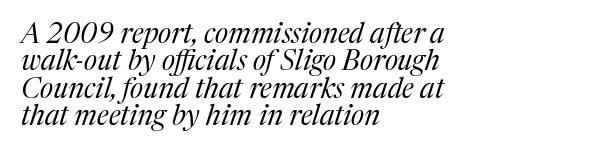
Rows of type sit shoulder to shoulder in the vertical direction. Inter-character spacing is left at the font's built-in metrics. The characters are drawn with everyday or finer stroke widths. You could not count columns in this text — the font is proportionally spaced. Teacher's note: observe the even left margin — that is flush-left alignment. Italic: yes, the glyphs are oblique.
